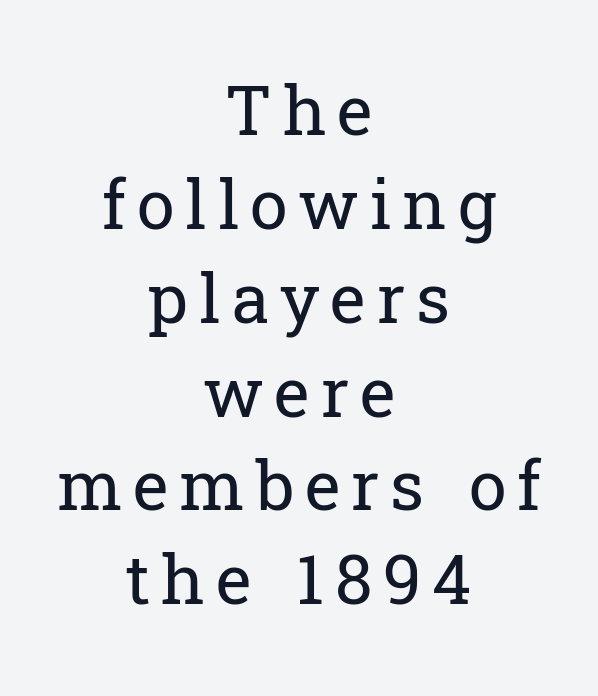
{"serif": "yes", "italic": "no", "bold": "no", "weight": "regular", "width": "normal", "stroke_contrast": "low", "x_height": "medium", "monospaced": "no", "underline": "no", "align": "center", "line_spacing": "normal", "line_spacing_ratio": 1.38, "glyph_px": 68}
